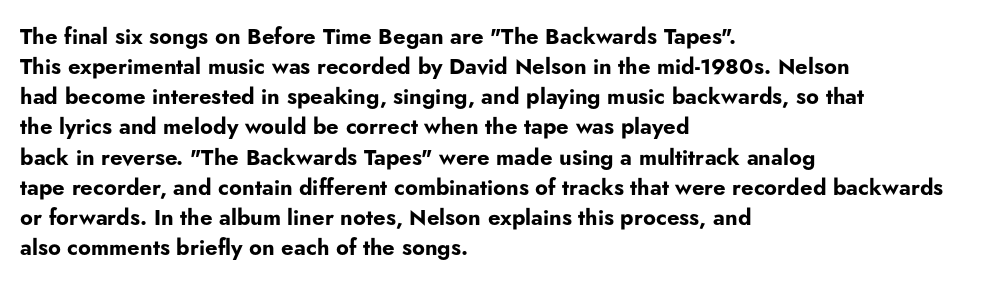
{"italic": "no", "bold": "yes", "underline": "no", "align": "left", "line_spacing": "normal", "line_spacing_ratio": 1.37, "letter_spacing": "normal", "letter_spacing_em": 0.0, "glyph_px": 22}
